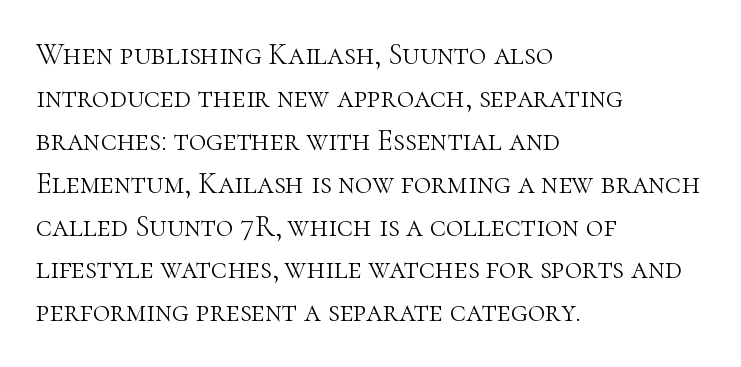
Q: Is the text bold? A: No.
Q: Is the text italic (slanted)? A: No, it is upright.
Q: Is the typeface a serif or a sans-serif typeface? A: Serif.
Q: Is the text underlined? A: No.
Q: How is the paragraph aligned? A: Left-aligned.
Q: Is the spacing between letters normal or unusually wide? A: Normal.
Q: Is the spacing between lines tight, normal or loose? A: Normal.
Q: Width (condensed, normal, or wide)? A: Normal.
Q: Stroke contrast? A: High.
Q: x-height? A: Medium.
Q: Monospaced? A: No.
